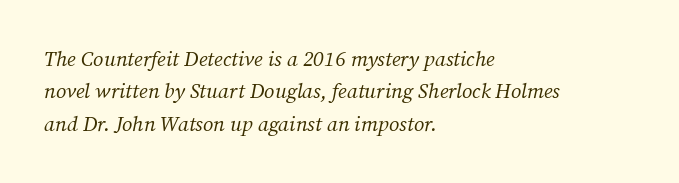
The strokes are not fattened; the text isn't bold. Only glyphs here, with clear space below each row. The passage shown leans; its letterforms are oblique. The lines in this sample share a left origin and differ only in where they stop. A typesetter would call this zero additional tracking.
